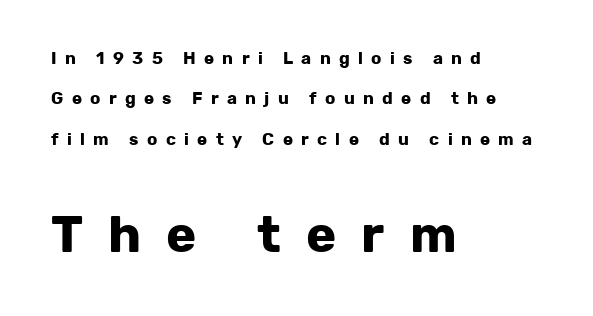
The image shows 51 px bold sans-serif type, upright; set left-aligned, loose line spacing (2.38x), unusually wide letter spacing (+0.49 em), not underlined; the second (bottom) block is 3.0x larger; low stroke contrast and a medium x-height.
